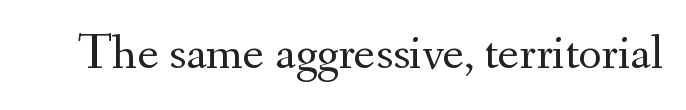
The image shows 50 px regular-weight serif type, upright; set normal letter spacing, not underlined; medium stroke contrast and a small x-height.
